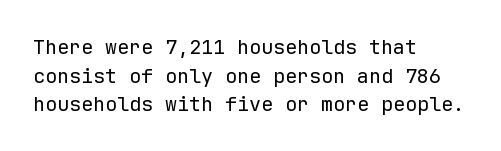
{"italic": "no", "bold": "no", "underline": "no", "align": "left", "line_spacing": "normal", "line_spacing_ratio": 1.43, "letter_spacing": "normal", "letter_spacing_em": 0.0, "glyph_px": 20}
